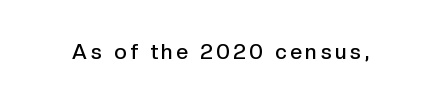
The image shows 21 px text type, upright; set not underlined.
